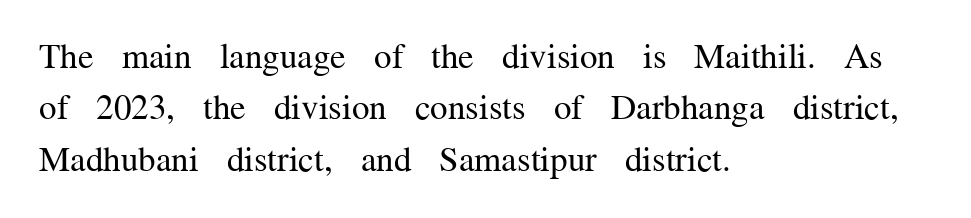
The image shows 35 px regular-weight serif type, upright; set left-aligned, normal line spacing (1.47x), normal letter spacing, not underlined; medium stroke contrast and a medium x-height.
